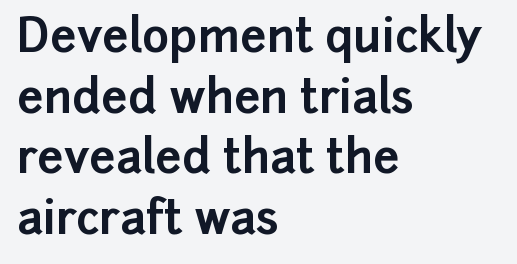
A bare baseline throughout the passage. No italicization has been applied; the sample stays upright. Classification — sans serif. Teacher's note: observe the even left margin — that is flush-left alignment. The designer left line spacing at the default.
